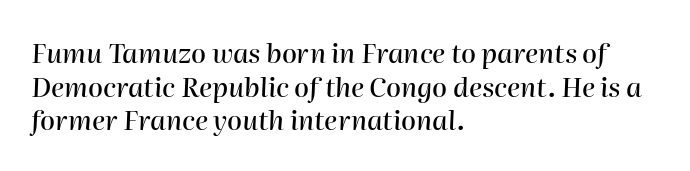
Q: Is the text italic (slanted)? A: Yes, it leans right by about 2 degrees.
Q: Is the text underlined? A: No.
Q: How is the paragraph aligned? A: Left-aligned.
Q: Is the spacing between letters normal or unusually wide? A: Normal.
Q: Is the spacing between lines tight, normal or loose? A: Normal.
